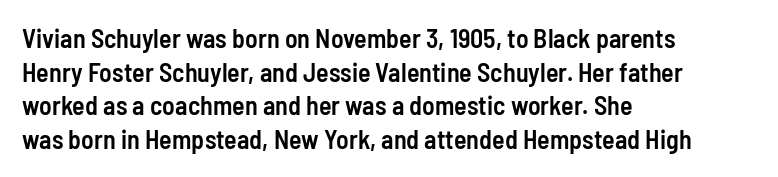
Each row of text sits above clean, open space. Notice how the passage keeps a crisp vertical edge on the left only. These lines keep a tight, regular rhythm from letter to letter. The strokes are fattened partway — semibold, not bold. Regarding leading, the lines here are spaced in the standard way. Upright lettering throughout.
